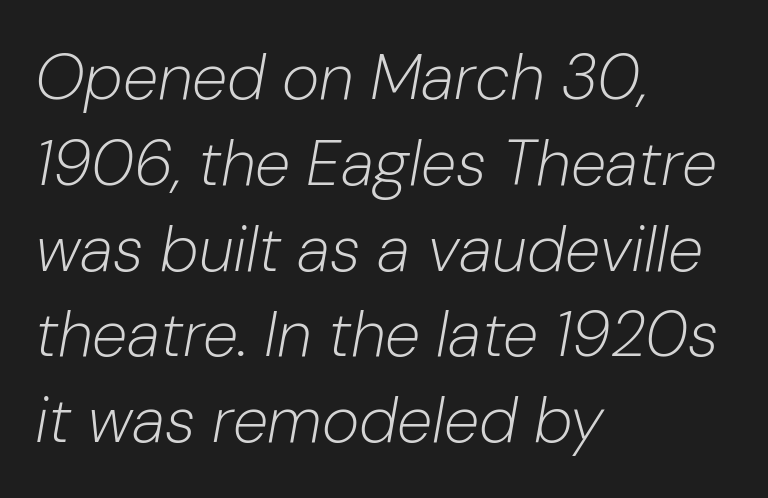
{"italic": "yes", "lean": "right", "slant_degrees": 10, "bold": "no", "weight": "light", "width": "normal", "stroke_contrast": "low", "x_height": "medium", "monospaced": "no", "underline": "no", "align": "left", "line_spacing": "normal", "line_spacing_ratio": 1.34, "letter_spacing": "normal", "letter_spacing_em": 0.0, "glyph_px": 64}
